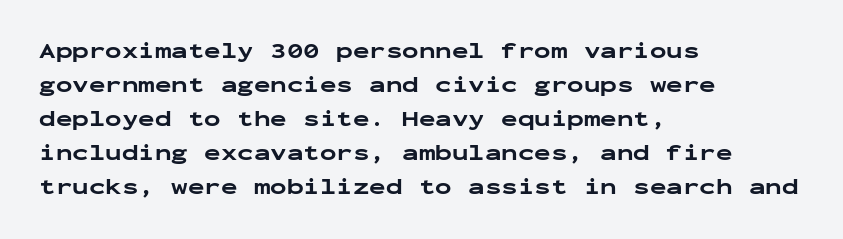
{"italic": "no", "bold": "yes", "underline": "no", "align": "left", "line_spacing": "normal", "line_spacing_ratio": 1.55, "letter_spacing": "normal", "letter_spacing_em": 0.0, "glyph_px": 22}
